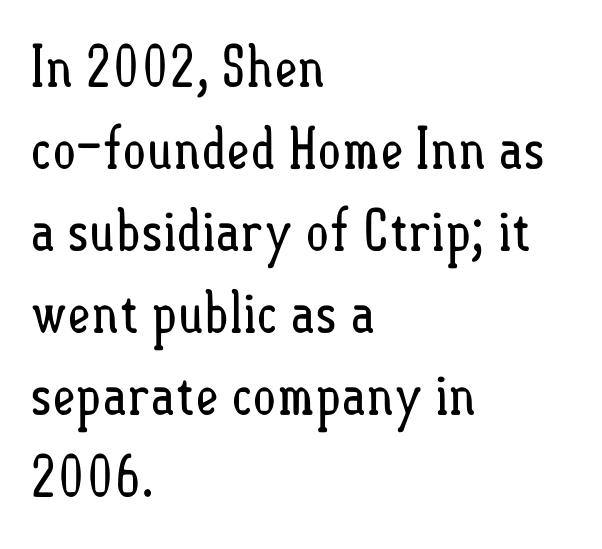
{"italic": "no", "bold": "no", "weight": "regular", "width": "condensed", "stroke_contrast": "low", "x_height": "small", "monospaced": "no", "underline": "no", "align": "left", "line_spacing": "normal", "line_spacing_ratio": 1.44, "letter_spacing": "normal", "letter_spacing_em": 0.0, "glyph_px": 57}
